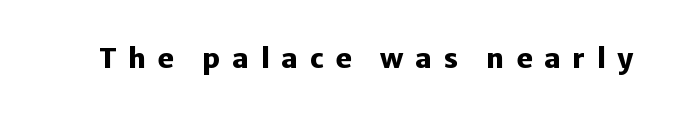
The image shows 27 px bold type, upright; set unusually wide letter spacing (+0.44 em), not underlined.
